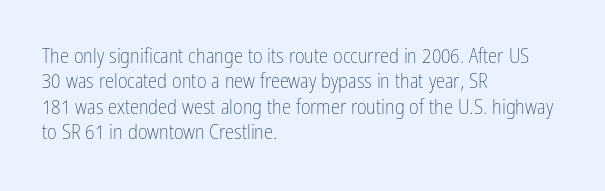
A bare baseline throughout the passage. Line beginnings align vertically; line endings do not. This sample uses plain, unmodified letter spacing. Posture: straight, roman, zero tilt. Is this a heavy cut? Hardly; it is regular or lighter.
